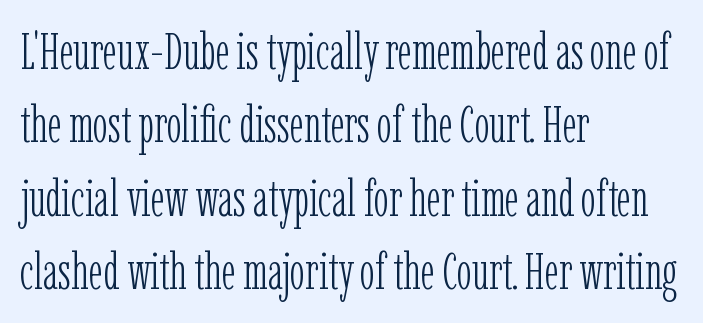
{"serif": "yes", "italic": "no", "bold": "no", "weight": "light", "width": "condensed", "stroke_contrast": "low", "x_height": "medium", "monospaced": "no", "underline": "no", "align": "left", "line_spacing": "normal", "line_spacing_ratio": 1.44, "letter_spacing": "normal", "letter_spacing_em": 0.0, "glyph_px": 51}
